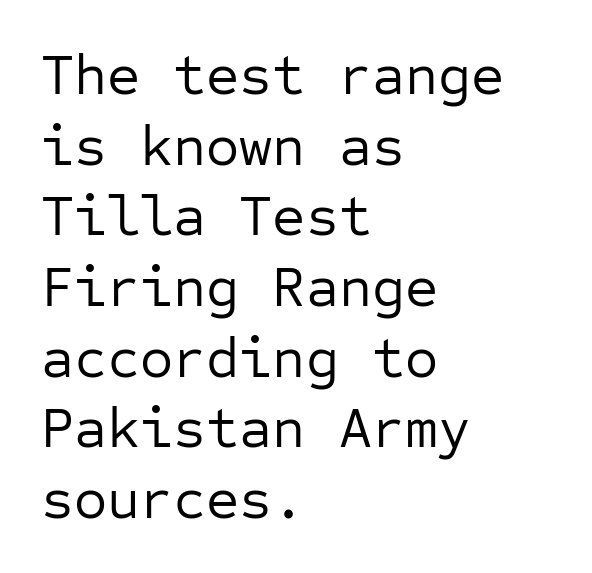
The image shows 57 px regular-weight sans-serif type, upright, monospaced; set left-aligned, line spacing 1.24x, normal letter spacing, not underlined; low stroke contrast and a medium x-height.
